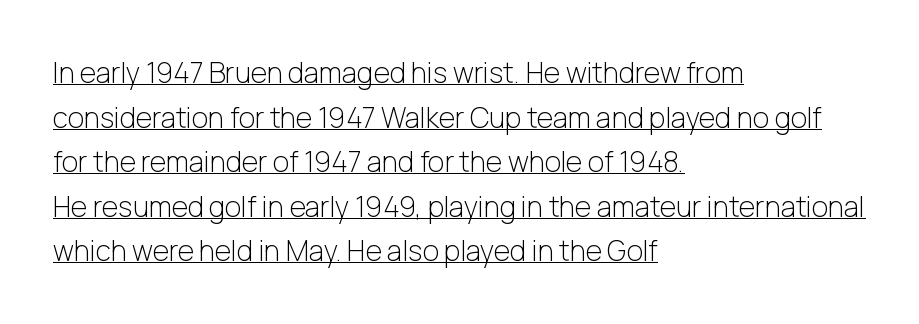
The letters stand straight up with perfectly vertical stems. The face used here is proportionally spaced, like ordinary book or web type. The letters sit at their default tracking, neither squeezed nor spread. Bold? No — there's no thickening of the strokes. The font family rendered here belongs to the sans-serif group.
